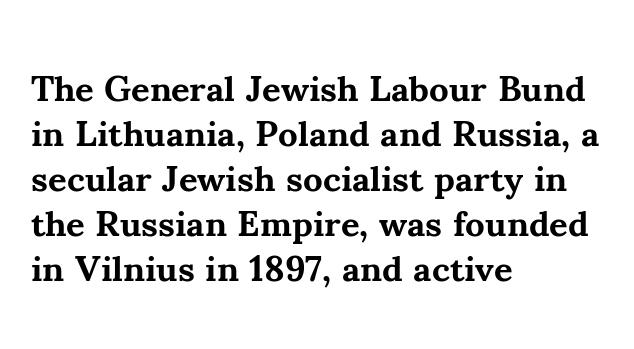
{"serif": "yes", "italic": "no", "bold": "yes", "weight": "bold", "width": "normal", "stroke_contrast": "medium", "x_height": "small", "monospaced": "no", "underline": "no", "align": "left", "line_spacing": "normal", "line_spacing_ratio": 1.25, "letter_spacing": "normal", "letter_spacing_em": 0.0, "glyph_px": 36}
